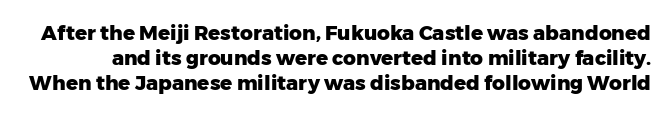
{"italic": "no", "bold": "yes", "underline": "no", "line_spacing_ratio": 1.24, "letter_spacing": "normal", "letter_spacing_em": 0.0, "glyph_px": 20}
